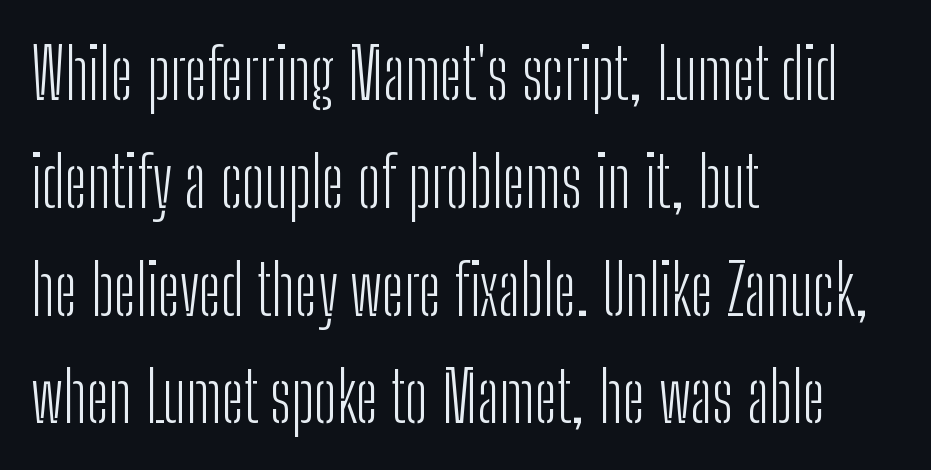
{"serif": "no", "italic": "no", "bold": "no", "weight": "light", "width": "condensed", "stroke_contrast": "low", "x_height": "medium", "monospaced": "no", "underline": "no", "align": "left", "line_spacing": "normal", "line_spacing_ratio": 1.54, "letter_spacing": "normal", "letter_spacing_em": 0.0, "glyph_px": 70}
